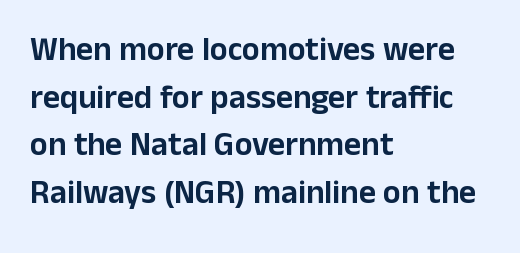
Leading: standard. Line beginnings align vertically; line endings do not. Spacing verdict: proportional, widths tailored to each character. It's the straight-up-and-down kind of type.
